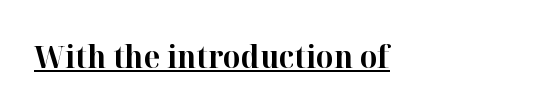
Q: Is the text bold? A: Yes.
Q: Is the text italic (slanted)? A: No, it is upright.
Q: Is the typeface a serif or a sans-serif typeface? A: Serif.
Q: Is the text underlined? A: Yes.
Q: Is the spacing between letters normal or unusually wide? A: Normal.
Q: Width (condensed, normal, or wide)? A: Normal.
Q: Stroke contrast? A: High.
Q: x-height? A: Medium.
Q: Monospaced? A: No.
